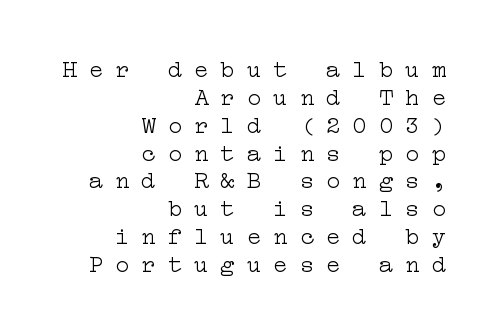
Q: Is the text bold? A: No.
Q: Is the text italic (slanted)? A: No, it is upright.
Q: Is the text underlined? A: No.
Q: How is the paragraph aligned? A: Right-aligned.
Q: Is the spacing between letters normal or unusually wide? A: Unusually wide.
